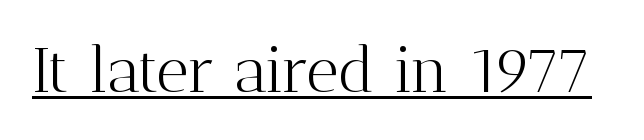
{"serif": "yes", "italic": "no", "bold": "no", "weight": "light", "width": "normal", "stroke_contrast": "medium", "x_height": "medium", "monospaced": "no", "underline": "yes", "letter_spacing": "normal", "letter_spacing_em": 0.0, "glyph_px": 63}
